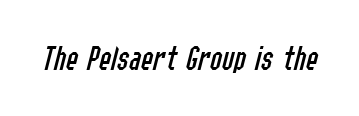
Q: Is the text bold? A: No.
Q: Is the text italic (slanted)? A: Yes, it leans right by about 14 degrees.
Q: Is the text underlined? A: No.
Q: Is the spacing between letters normal or unusually wide? A: Normal.
Q: Width (condensed, normal, or wide)? A: Condensed.
Q: Stroke contrast? A: Low.
Q: x-height? A: Medium.
Q: Monospaced? A: No.
